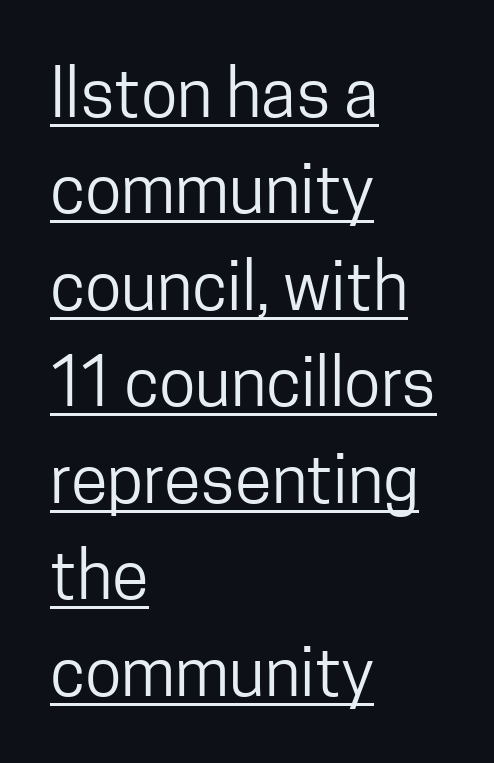
The image shows 67 px regular-weight, condensed sans-serif type, upright; set left-aligned, normal line spacing (1.44x), normal letter spacing, underlined; low stroke contrast and a medium x-height.
